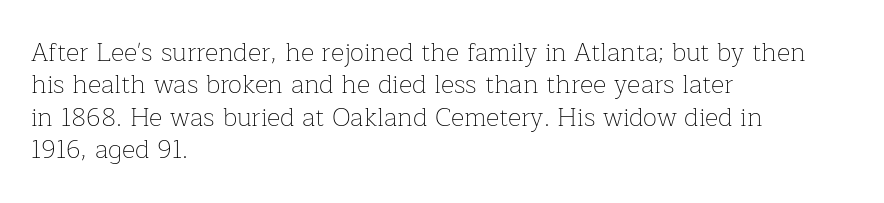
The image shows 26 px text type, upright; set left-aligned, normal line spacing (1.25x), normal letter spacing, not underlined.
